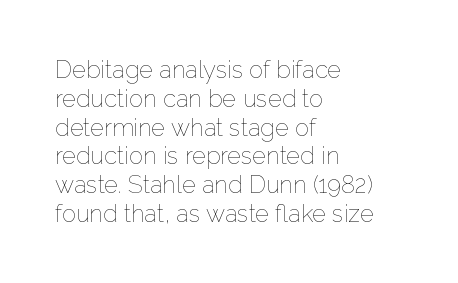
The image shows 24 px text type, upright; set left-aligned, line spacing 1.2x, normal letter spacing, not underlined.
